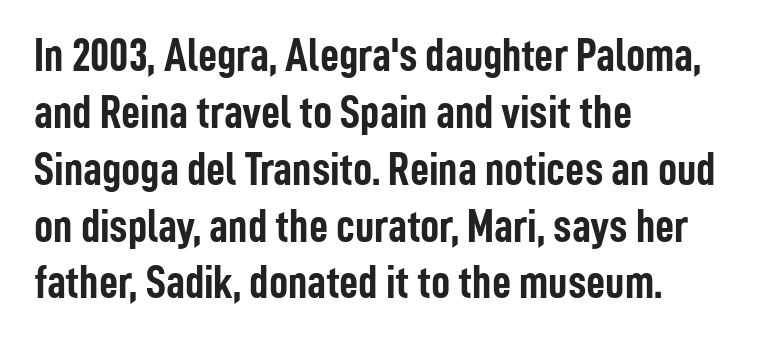
Check where the strokes stop: nothing finishes them off — pure sans. The letters stand upright; this is a roman face. Is this a fixed-width face? No — the glyphs have proportional, varying widths. On the weight axis this lands at bold, roughly 700.
